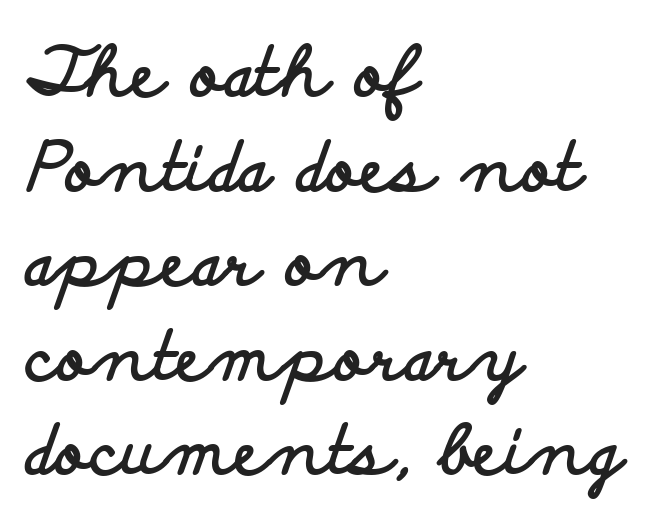
{"serif": "no", "bold": "yes", "weight": "bold", "width": "wide", "stroke_contrast": "low", "x_height": "small", "monospaced": "no", "underline": "no", "align": "left", "line_spacing": "normal", "line_spacing_ratio": 1.39, "letter_spacing": "normal", "letter_spacing_em": 0.0, "glyph_px": 68}
